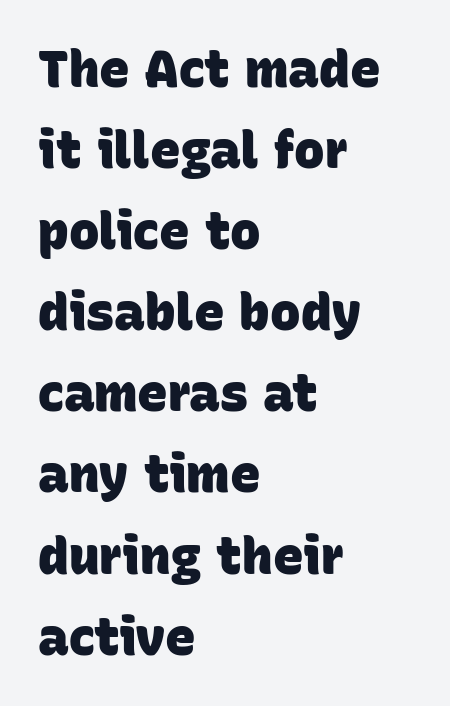
{"serif": "no", "bold": "yes", "weight": "heavy", "width": "normal", "stroke_contrast": "low", "x_height": "large", "monospaced": "no", "underline": "no", "align": "left", "line_spacing": "normal", "line_spacing_ratio": 1.59, "letter_spacing": "normal", "letter_spacing_em": 0.0, "glyph_px": 51}
